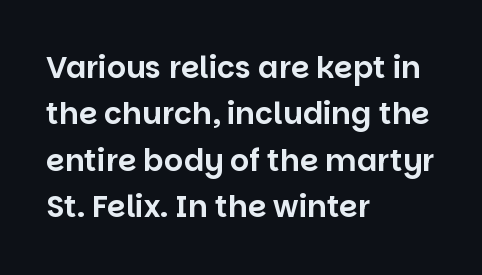
Q: Is the text italic (slanted)? A: No, it is upright.
Q: Is the typeface a serif or a sans-serif typeface? A: Sans-serif.
Q: Is the text underlined? A: No.
Q: How is the paragraph aligned? A: Left-aligned.
Q: Is the spacing between letters normal or unusually wide? A: Normal.
Q: Is the spacing between lines tight, normal or loose? A: Normal.
Q: Width (condensed, normal, or wide)? A: Normal.
Q: Stroke contrast? A: Low.
Q: x-height? A: Large.
Q: Monospaced? A: No.
